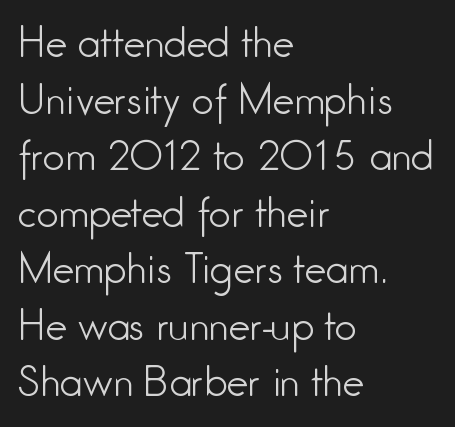
Q: Is the text bold? A: No.
Q: Is the text italic (slanted)? A: No, it is upright.
Q: Is the typeface a serif or a sans-serif typeface? A: Sans-serif.
Q: Is the text underlined? A: No.
Q: How is the paragraph aligned? A: Left-aligned.
Q: Is the spacing between letters normal or unusually wide? A: Normal.
Q: Is the spacing between lines tight, normal or loose? A: Normal.
Q: Width (condensed, normal, or wide)? A: Condensed.
Q: Stroke contrast? A: Low.
Q: x-height? A: Medium.
Q: Monospaced? A: No.
